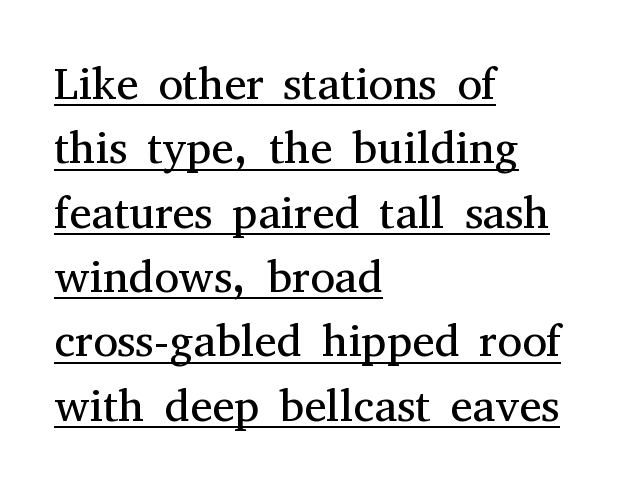
Q: Is the text bold? A: No.
Q: Is the text italic (slanted)? A: No, it is upright.
Q: Is the typeface a serif or a sans-serif typeface? A: Serif.
Q: Is the text underlined? A: Yes.
Q: How is the paragraph aligned? A: Left-aligned.
Q: Is the spacing between letters normal or unusually wide? A: Normal.
Q: Is the spacing between lines tight, normal or loose? A: Normal.
Q: Width (condensed, normal, or wide)? A: Normal.
Q: Stroke contrast? A: Medium.
Q: x-height? A: Medium.
Q: Monospaced? A: No.
